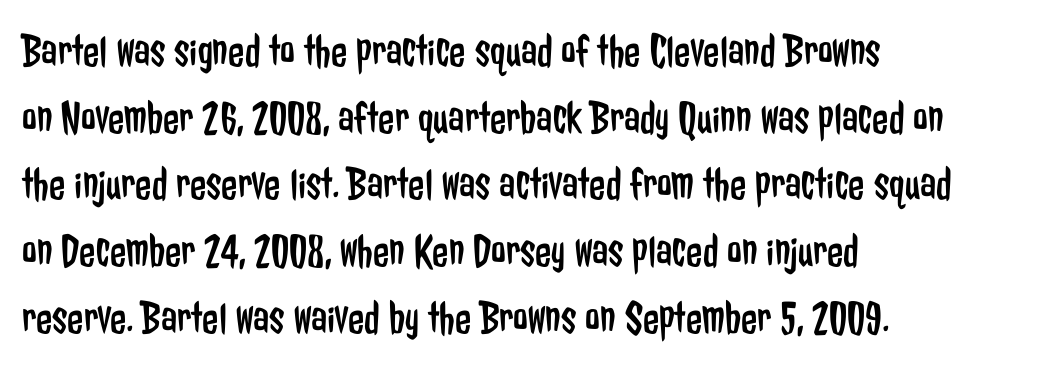
{"serif": "no", "italic": "no", "bold": "no", "weight": "regular", "width": "condensed", "stroke_contrast": "low", "x_height": "medium", "monospaced": "no", "underline": "no", "align": "left", "line_spacing": "normal", "line_spacing_ratio": 1.42, "letter_spacing": "normal", "letter_spacing_em": 0.0, "glyph_px": 47}
